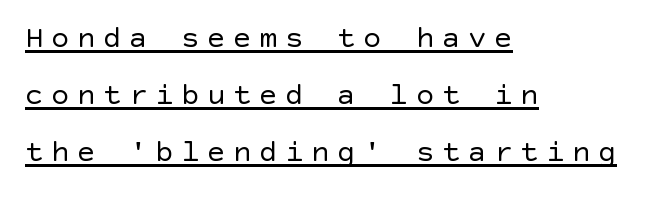
The sample's only ornament is a line tracing under the words. The typesetter chose a ragged-right arrangement here. Spacing between characters has been opened up far beyond the box default. Unlike a traditional serif, this face leaves its strokes unadorned. The letters look calm and open, with moderate or lighter stems.
